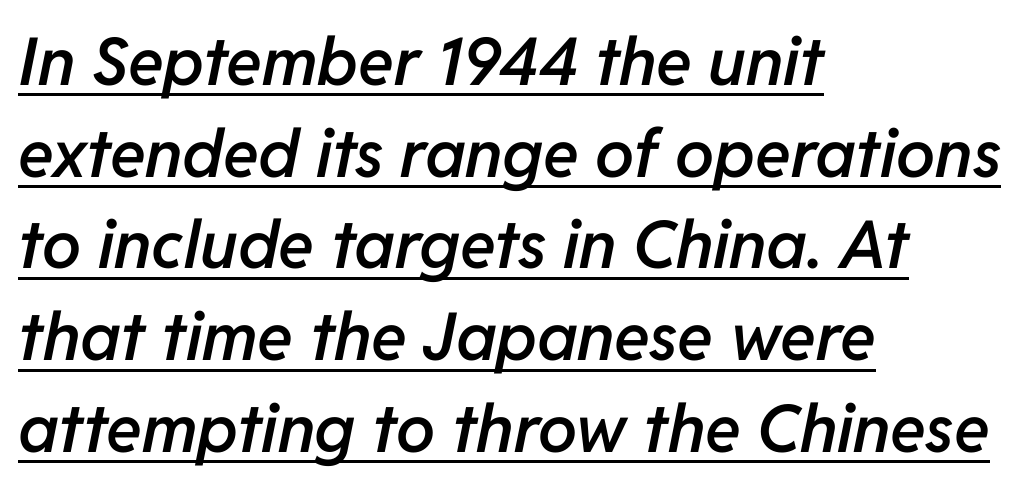
{"italic": "yes", "lean": "right", "slant_degrees": 11, "bold": "semi", "weight": "semibold", "width": "normal", "stroke_contrast": "low", "x_height": "medium", "monospaced": "no", "underline": "yes", "align": "left", "line_spacing": "normal", "line_spacing_ratio": 1.39, "letter_spacing": "normal", "letter_spacing_em": 0.0, "glyph_px": 66}
